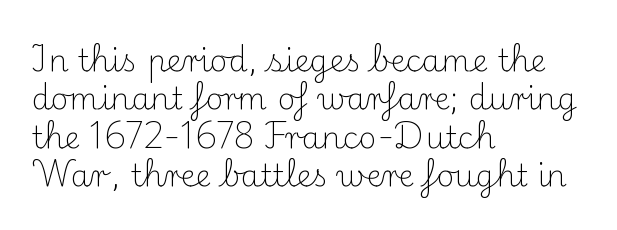
Q: Is the text bold? A: No.
Q: Is the text italic (slanted)? A: No, it is upright.
Q: Is the typeface a serif or a sans-serif typeface? A: Serif.
Q: Is the text underlined? A: No.
Q: How is the paragraph aligned? A: Left-aligned.
Q: Is the spacing between letters normal or unusually wide? A: Normal.
Q: Width (condensed, normal, or wide)? A: Normal.
Q: Stroke contrast? A: Medium.
Q: x-height? A: Small.
Q: Monospaced? A: No.
